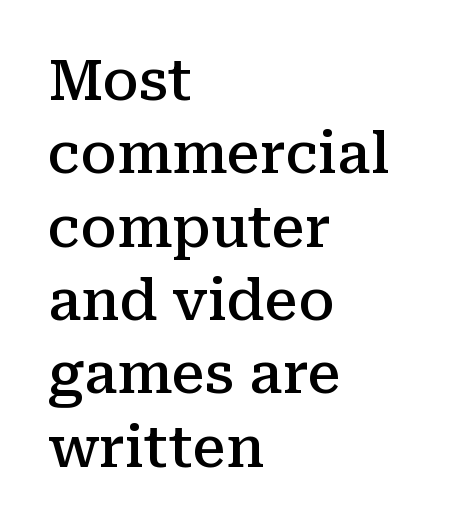
I'd call this a serif setting — the letters wear small feet. Compared with typical body copy, the letter spacing here is the same. Short and long lines alike share a common starting point at left. A semibold gives these letters moderate extra thickness, short of bold.
